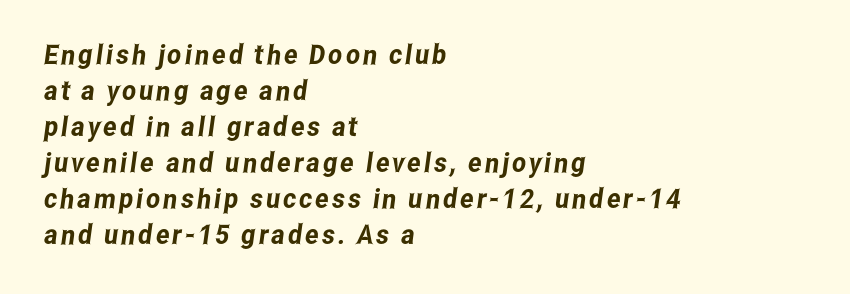
The lines in this sample share a left origin and differ only in where they stop. Plain, unruled lines of type. Interline gaps are of average width in this sample.
